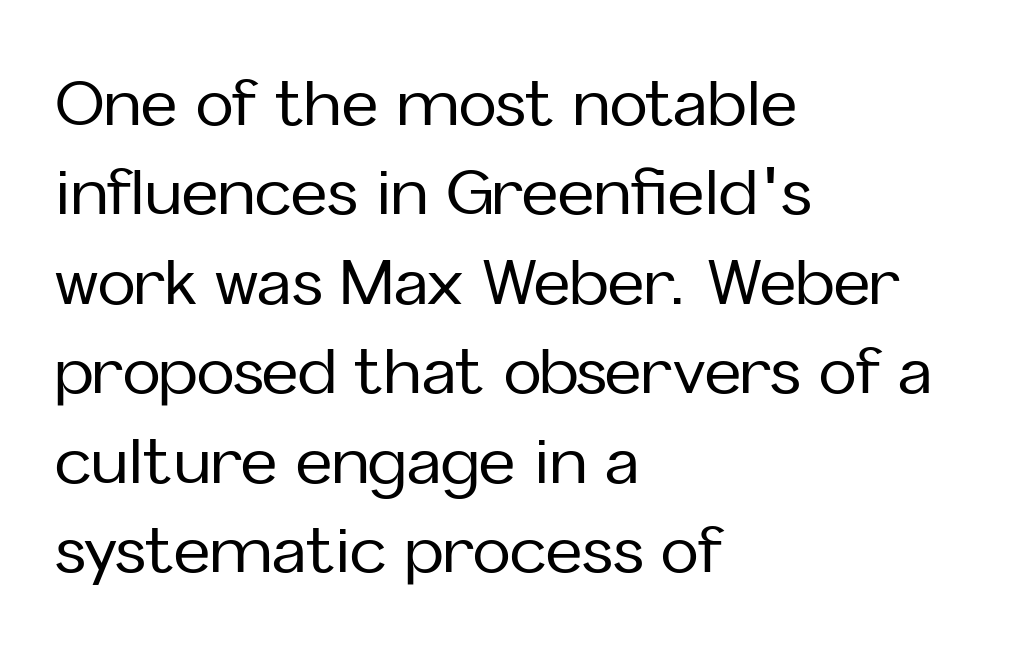
Q: Is the text italic (slanted)? A: No, it is upright.
Q: Is the typeface a serif or a sans-serif typeface? A: Sans-serif.
Q: Is the text underlined? A: No.
Q: How is the paragraph aligned? A: Left-aligned.
Q: Is the spacing between letters normal or unusually wide? A: Normal.
Q: Is the spacing between lines tight, normal or loose? A: Normal.
Q: Width (condensed, normal, or wide)? A: Normal.
Q: Stroke contrast? A: Low.
Q: x-height? A: Medium.
Q: Monospaced? A: No.
